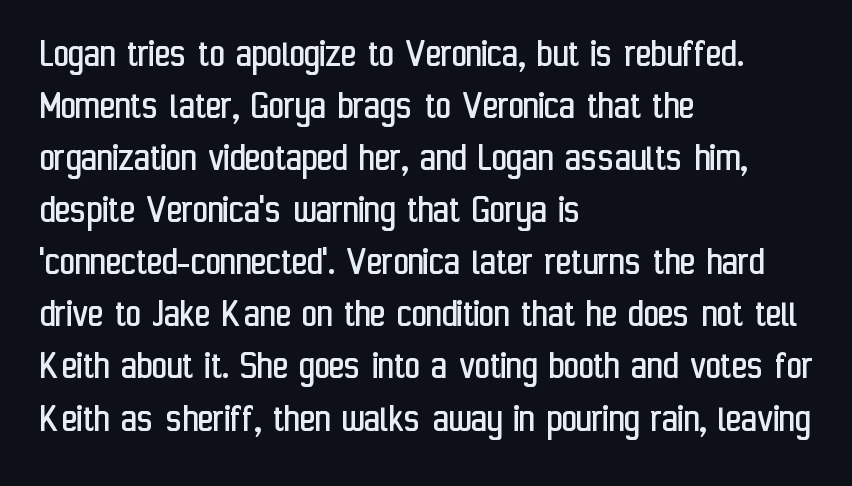
Default kerning and tracking; the words read as compact shapes. Do the characters align in a grid? No, the font is proportional. Posture: vertical. The cut favours lightness, reaching ordinary text weight at its darkest. The lines in this sample share a left origin and differ only in where they stop. The face used here is a sans, in the tradition of grotesques and geometrics.
